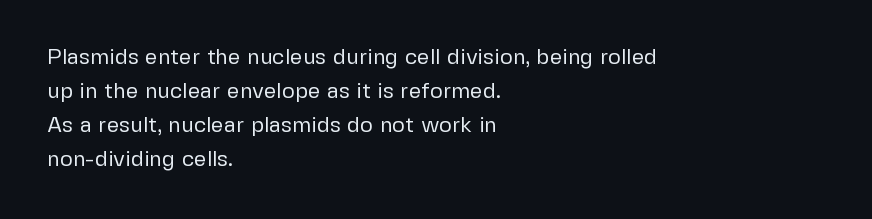
Caption: multi-line text, flush left, ragged right. Rendered with straight, roman letterforms. Beneath every word, the page is bare. Weight: not bold — regular or lighter. Nobody touched the tracking dial on this one. Vertically, the passage feels balanced, rows spaced as you'd expect.
